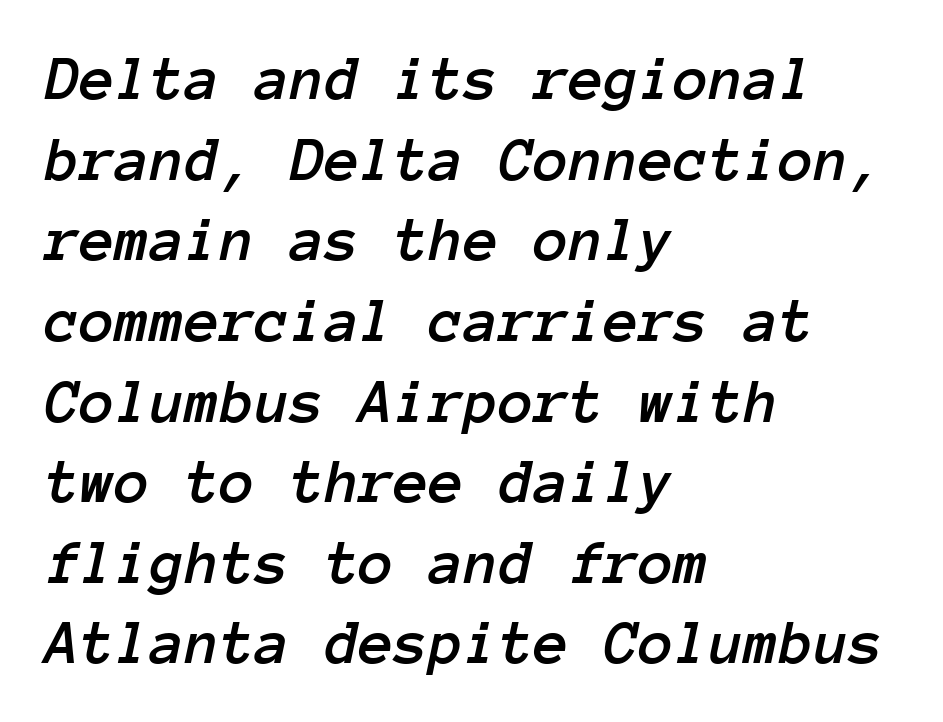
The line-height multiplier appears to be the usual default. Letters rest on an invisible, unmarked baseline. The line texture is even and compact thanks to regular tracking. Italic? Definitely — the glyphs are oblique.
